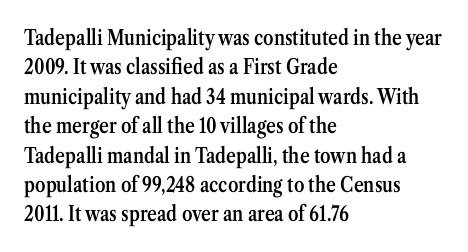
Q: Is the text bold? A: Semi-bold.
Q: Is the text italic (slanted)? A: No, it is upright.
Q: Is the text underlined? A: No.
Q: How is the paragraph aligned? A: Left-aligned.
Q: Is the spacing between letters normal or unusually wide? A: Normal.
Q: Is the spacing between lines tight, normal or loose? A: Normal.
